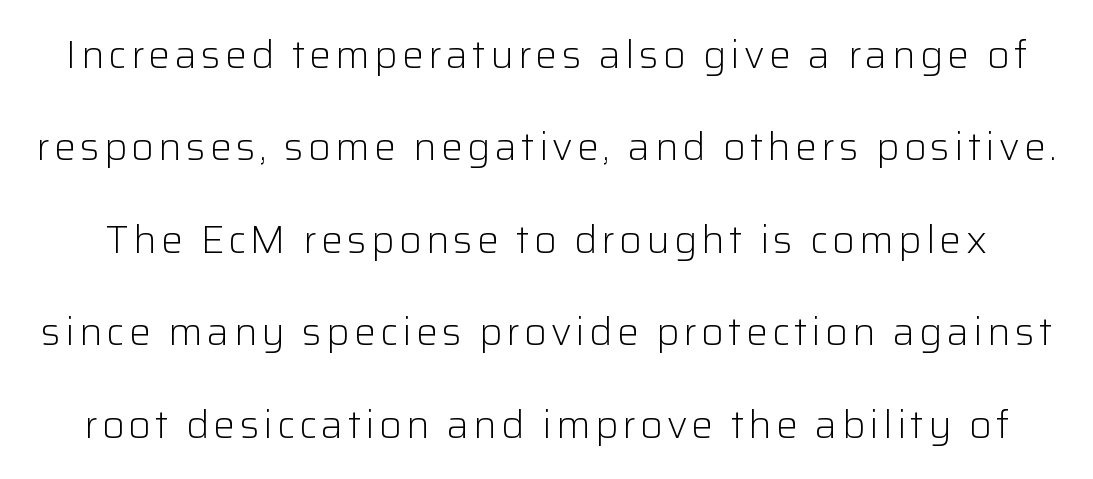
The image shows 39 px light sans-serif type, upright; set loose line spacing (2.37x), not underlined; low stroke contrast and a medium x-height.
